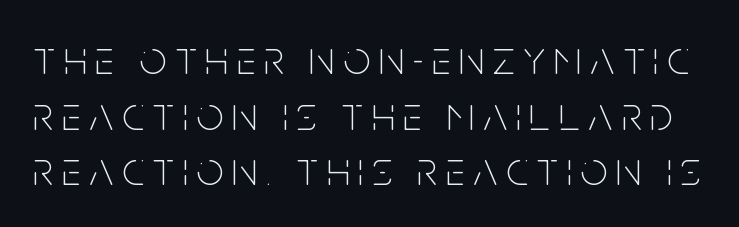
The image shows 48 px thin, condensed sans-serif type, upright; set line spacing 1.16x, not underlined; low stroke contrast and a large x-height.
